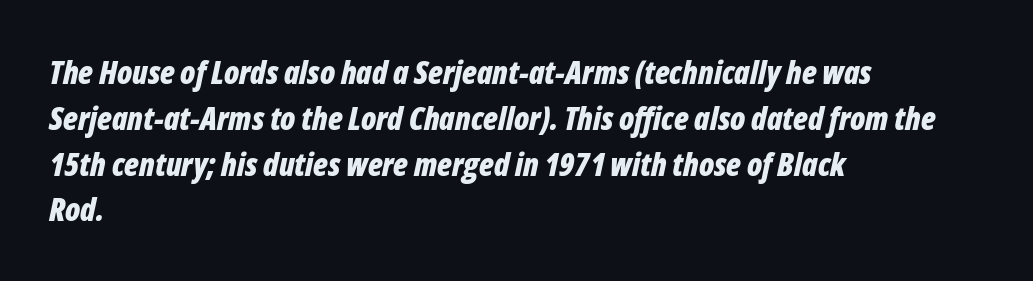
{"italic": "yes", "lean": "right", "slant_degrees": 12, "bold": "yes", "weight": "bold", "width": "condensed", "stroke_contrast": "low", "x_height": "medium", "monospaced": "no", "underline": "no", "align": "left", "line_spacing": "normal", "line_spacing_ratio": 1.43, "letter_spacing": "normal", "letter_spacing_em": 0.0, "glyph_px": 32}
